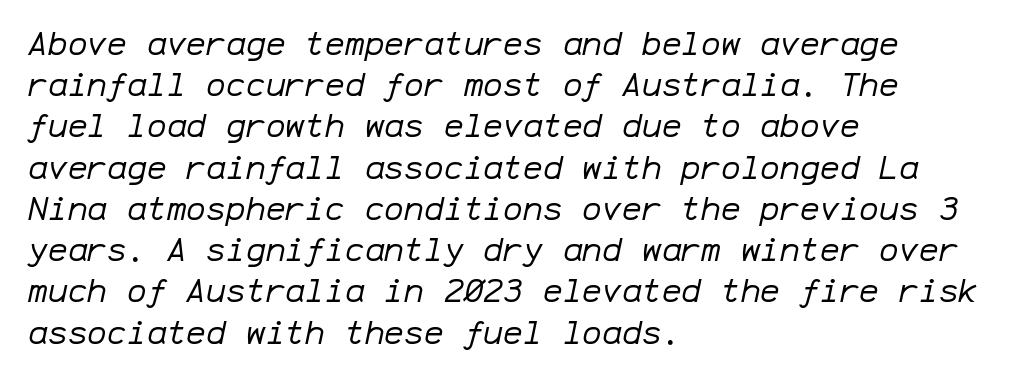
Spacing verdict: monospaced, one width for all characters. Notice how the passage keeps a crisp vertical edge on the left only. This is oblique type, the kind used for emphasis or titles. The strokes carry an ordinary text weight at most. Nobody drew a line under any word here.
